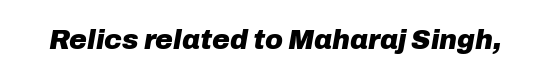
Nobody drew a line under any word here. These lines were composed using italics. This is heavy type, rendered in bold. Letter spacing: default.
